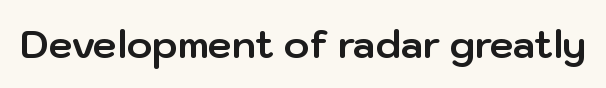
The text was rendered using a sans face with plain stroke endings. A typesetter would call this zero additional tracking. If you drew a line through each stem, it would be perfectly vertical. The rendering uses a bold face; every stroke is thick and dark. Descender tails drop into unmarked territory.
